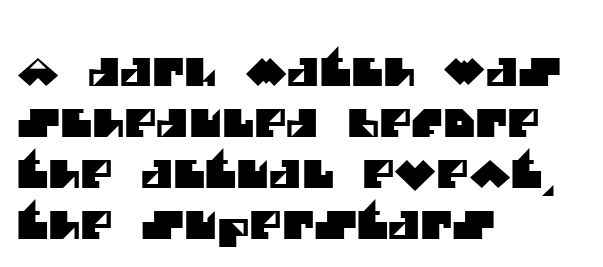
The image shows 39 px sans-serif type; set left-aligned, normal line spacing (1.31x), normal letter spacing, not underlined; medium stroke contrast and a large x-height.
